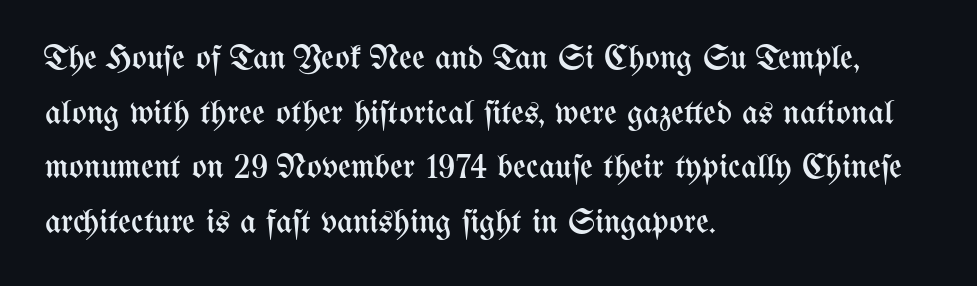
The image shows 35 px regular-weight, condensed type, upright; set left-aligned, normal line spacing (1.56x), normal letter spacing, not underlined; medium stroke contrast and a medium x-height.
